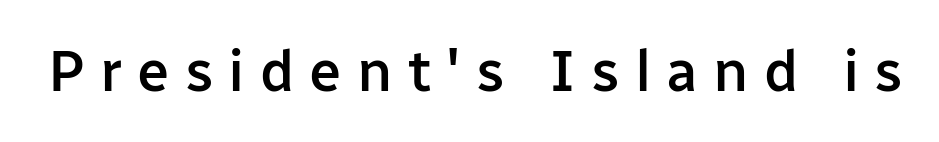
The image shows 58 px semibold sans-serif type, upright; set unusually wide letter spacing (+0.26 em), not underlined; low stroke contrast and a medium x-height.
